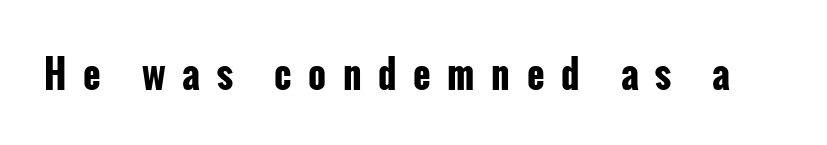
This is sans-serif lettering, the kind often seen on screens and signage. The foot of each line stays bare and open. Unlike italic type, these characters show no tilt at all. Spacing verdict: proportional, widths tailored to each character. As a designer I'd log this as weight 700, bold.
